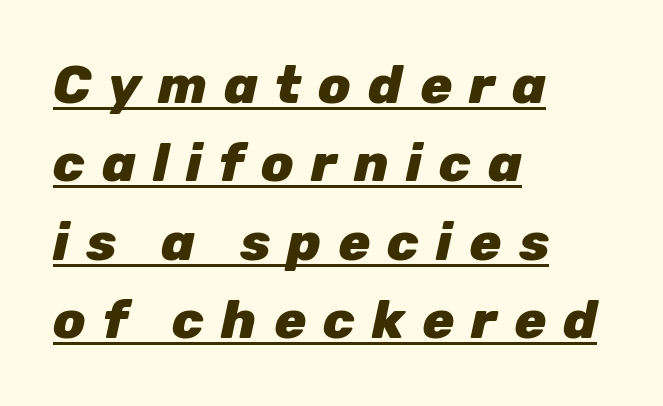
The image shows 53 px heavy type, italic (leaning right); set left-aligned, normal line spacing (1.48x), unusually wide letter spacing (+0.32 em), underlined; low stroke contrast and a medium x-height.
